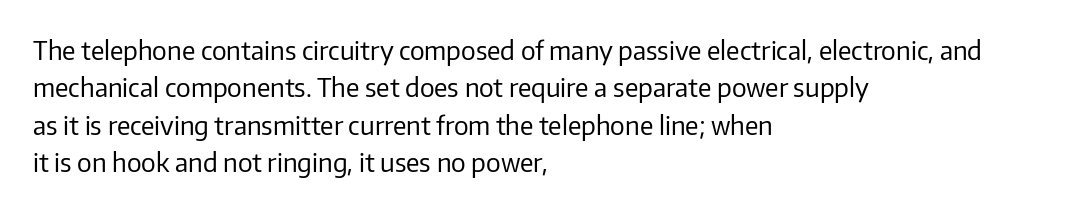
The image shows 26 px text type, upright; set left-aligned, normal line spacing (1.44x), normal letter spacing, not underlined.
